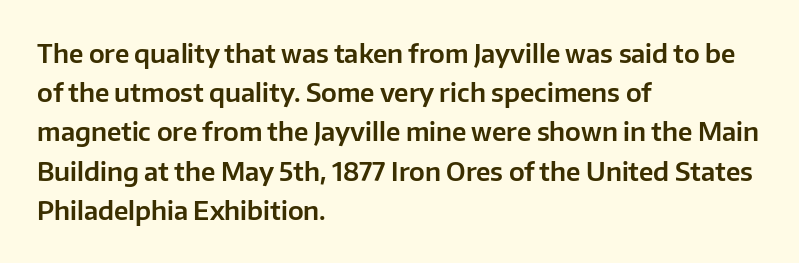
The image shows 25 px text type, upright; set left-aligned, normal line spacing (1.57x), normal letter spacing, not underlined.
